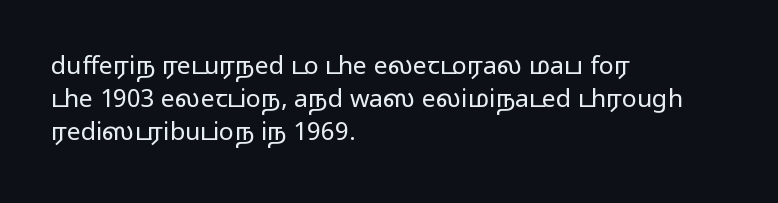
Q: Is the text bold? A: No.
Q: Is the text italic (slanted)? A: No, it is upright.
Q: Is the text underlined? A: No.
Q: How is the paragraph aligned? A: Left-aligned.
Q: Is the spacing between letters normal or unusually wide? A: Normal.
Q: Is the spacing between lines tight, normal or loose? A: Normal.
